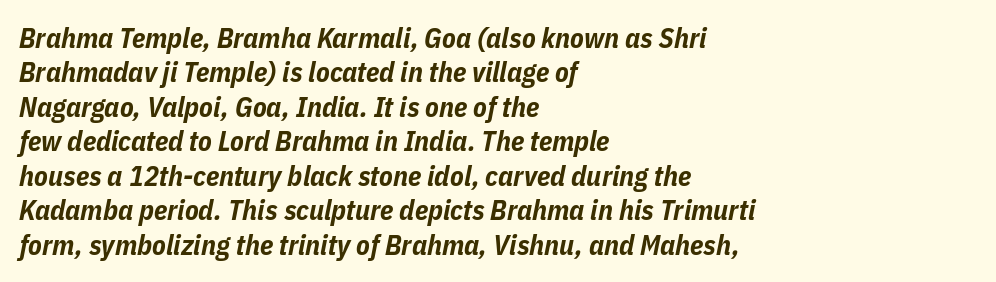
Line starts are locked; line ends wander. Standard letterfit; no display-style spreading of the glyphs. Is this a fixed-width face? No — the glyphs have proportional, varying widths. Descender tails drop into unmarked territory. Heavy-handed strokes throughout: this text is bold.
